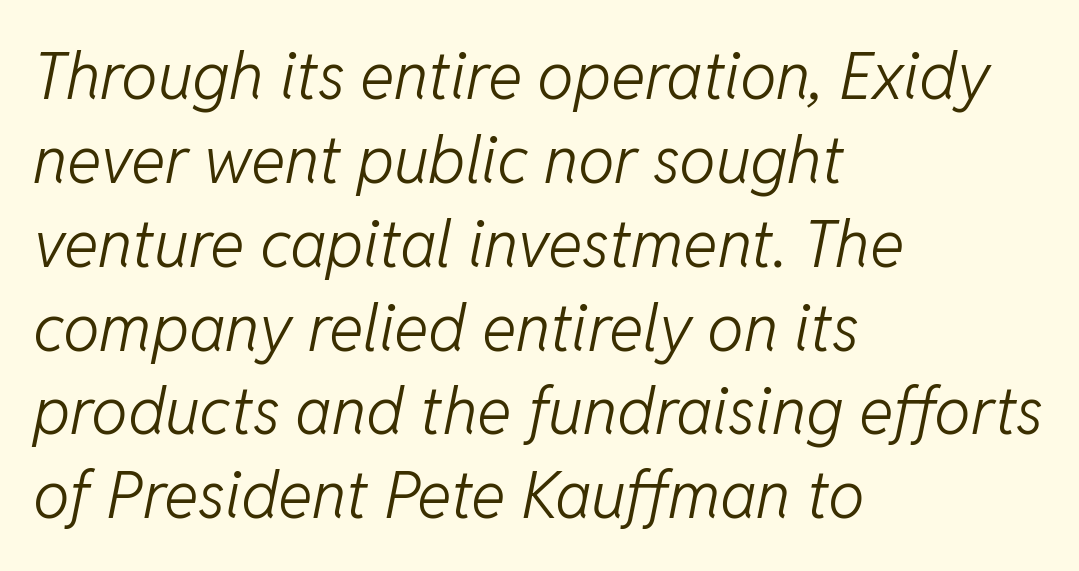
{"italic": "yes", "lean": "right", "slant_degrees": 11, "bold": "no", "weight": "light", "width": "normal", "stroke_contrast": "low", "x_height": "medium", "monospaced": "no", "underline": "no", "align": "left", "line_spacing": "normal", "line_spacing_ratio": 1.29, "letter_spacing": "normal", "letter_spacing_em": 0.0, "glyph_px": 65}
